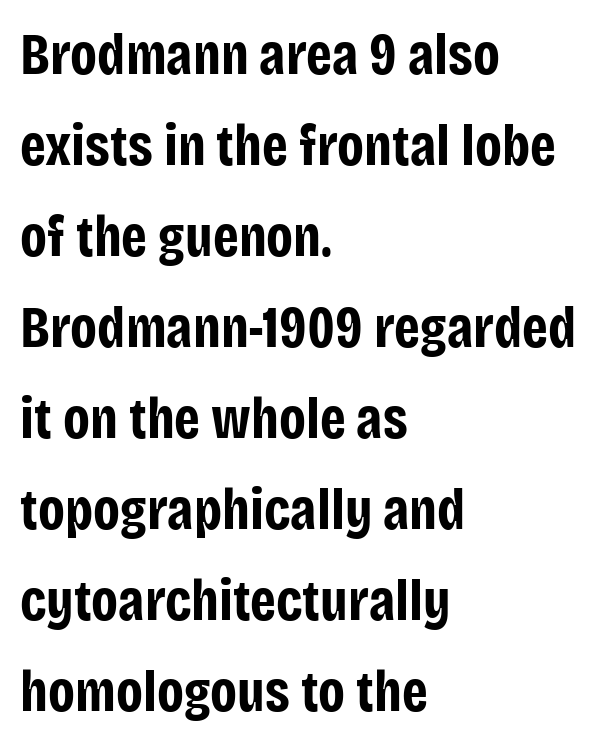
Q: Is the text bold? A: Yes.
Q: Is the text italic (slanted)? A: No, it is upright.
Q: Is the typeface a serif or a sans-serif typeface? A: Sans-serif.
Q: Is the text underlined? A: No.
Q: How is the paragraph aligned? A: Left-aligned.
Q: Is the spacing between letters normal or unusually wide? A: Normal.
Q: Is the spacing between lines tight, normal or loose? A: Normal.
Q: Width (condensed, normal, or wide)? A: Condensed.
Q: Stroke contrast? A: Low.
Q: x-height? A: Large.
Q: Monospaced? A: No.
